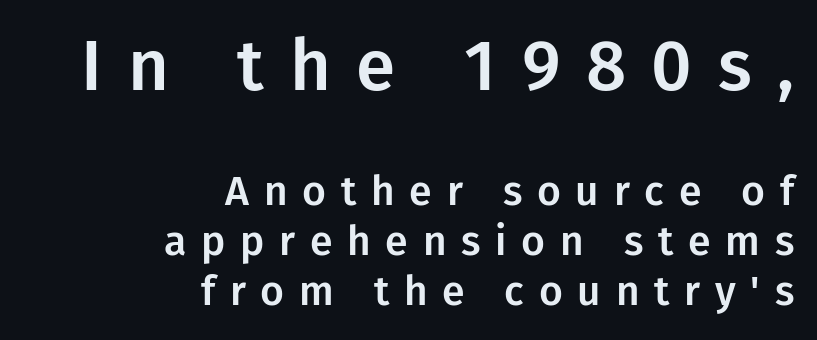
The image shows 71 px sans-serif type, upright; set right-aligned, line spacing 1.22x, unusually wide letter spacing (+0.36 em), not underlined; the first (top) block is 1.73x larger; low stroke contrast and a medium x-height.
